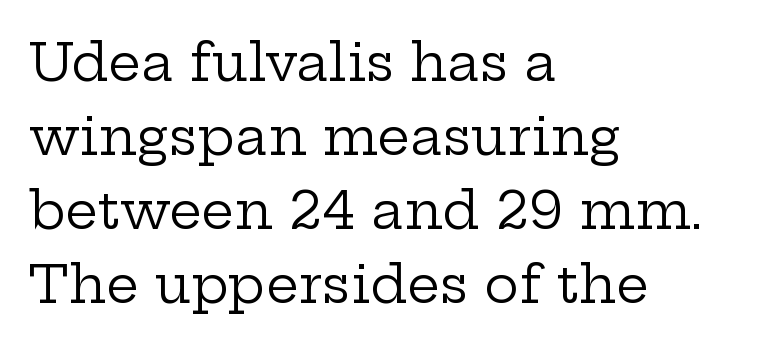
{"serif": "yes", "italic": "no", "bold": "no", "weight": "regular", "width": "wide", "stroke_contrast": "low", "x_height": "medium", "monospaced": "no", "underline": "no", "align": "left", "line_spacing": "normal", "line_spacing_ratio": 1.42, "letter_spacing": "normal", "letter_spacing_em": 0.0, "glyph_px": 52}
